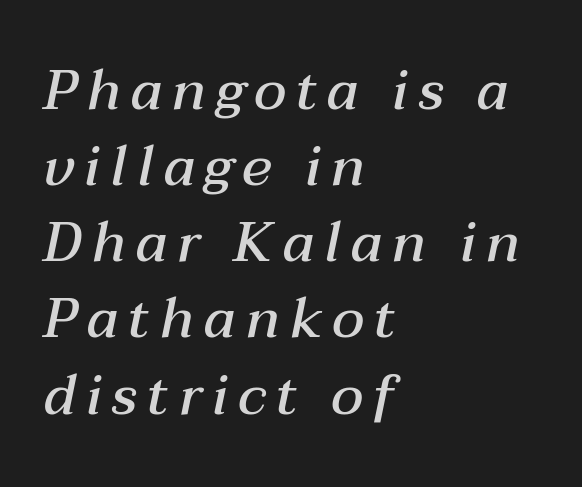
Q: Is the text bold? A: Semi-bold.
Q: Is the text italic (slanted)? A: Yes, it leans right by about 12 degrees.
Q: Is the text underlined? A: No.
Q: How is the paragraph aligned? A: Left-aligned.
Q: Is the spacing between lines tight, normal or loose? A: Normal.
Q: Width (condensed, normal, or wide)? A: Normal.
Q: Stroke contrast? A: Medium.
Q: x-height? A: Medium.
Q: Monospaced? A: No.
